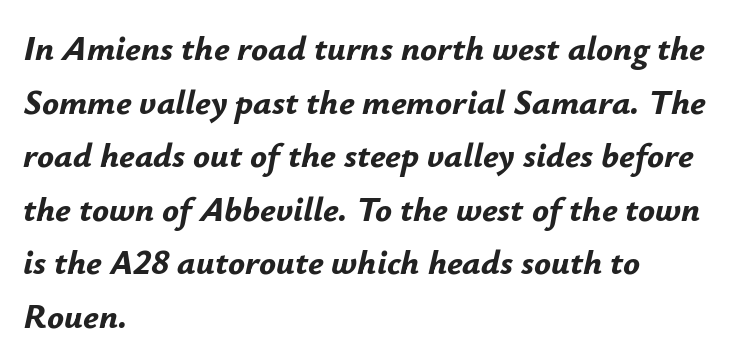
{"italic": "yes", "lean": "right", "slant_degrees": 12, "bold": "yes", "weight": "bold", "width": "normal", "stroke_contrast": "low", "x_height": "small", "monospaced": "no", "underline": "no", "align": "left", "line_spacing": "normal", "line_spacing_ratio": 1.53, "letter_spacing": "normal", "letter_spacing_em": 0.0, "glyph_px": 35}
